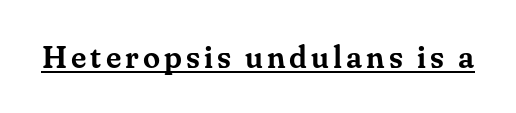
Q: Is the text italic (slanted)? A: No, it is upright.
Q: Is the typeface a serif or a sans-serif typeface? A: Serif.
Q: Is the text underlined? A: Yes.
Q: Width (condensed, normal, or wide)? A: Normal.
Q: Stroke contrast? A: Medium.
Q: x-height? A: Small.
Q: Monospaced? A: No.
